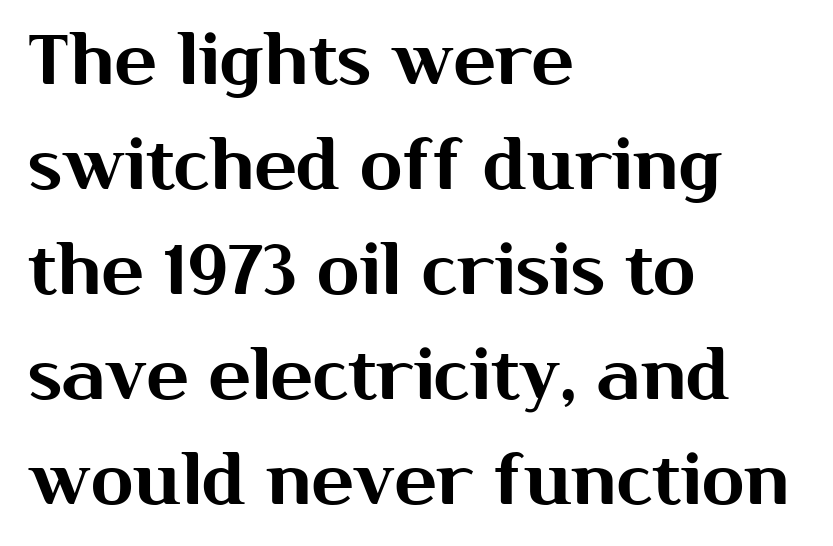
Glance below the letters and you will spot only blank space. A normal amount of white space separates one row of letters from the next. Each letter keeps its own natural width here, so spacing adapts to shape. Teacher's note: observe the even left margin — that is flush-left alignment.
